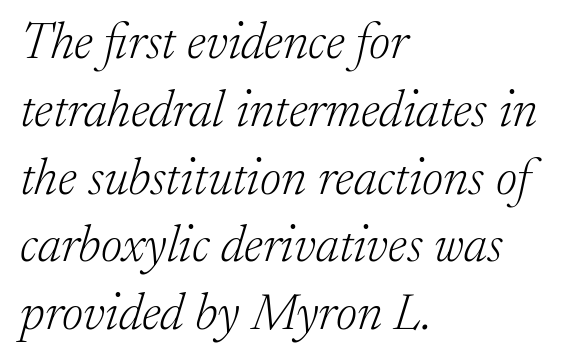
The image shows 51 px light serif type, italic (leaning right); set left-aligned, normal line spacing (1.33x), normal letter spacing, not underlined; low stroke contrast and a medium x-height.
